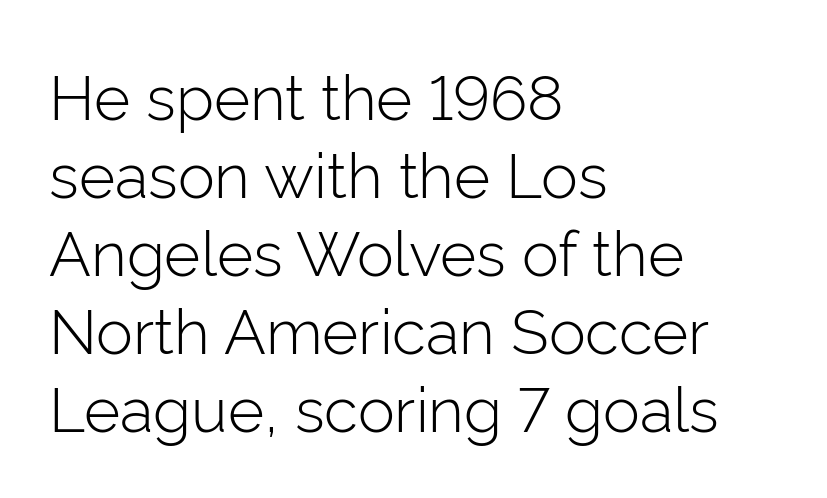
Short note: letters normally spaced. The lines sit at an ordinary, default distance from one another. Is this a fixed-width face? No — the glyphs have proportional, varying widths. Heaviness? Minimal to ordinary, like unemphasized prose. The space directly below the letters is spotless.
